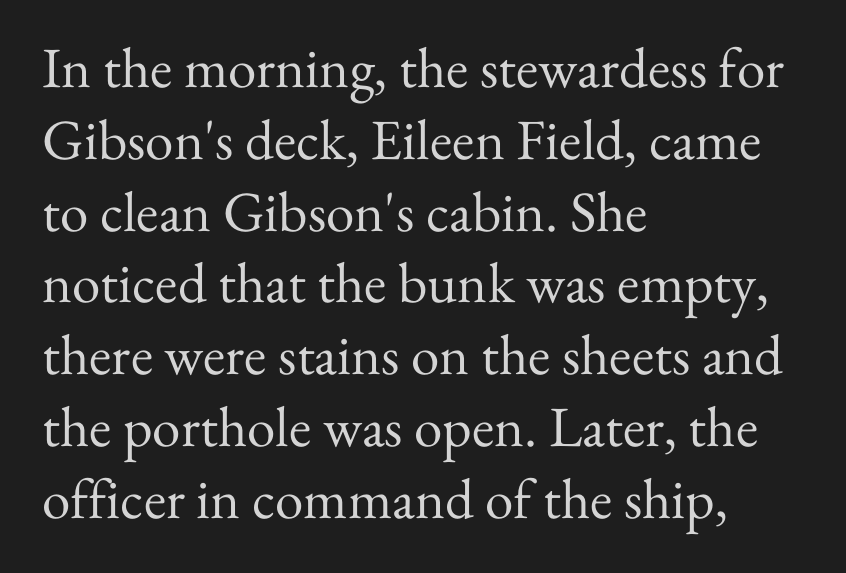
The image shows 57 px regular-weight serif type, upright; set left-aligned, normal line spacing (1.26x), normal letter spacing, not underlined; medium stroke contrast and a small x-height.
